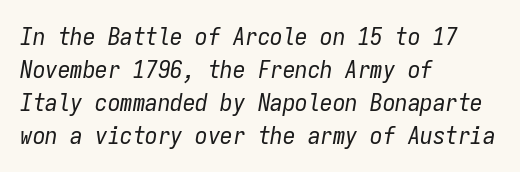
Q: Is the text bold? A: No.
Q: Is the text italic (slanted)? A: Yes, it leans right by about 9 degrees.
Q: Is the text underlined? A: No.
Q: How is the paragraph aligned? A: Left-aligned.
Q: Is the spacing between letters normal or unusually wide? A: Normal.
Q: Is the spacing between lines tight, normal or loose? A: Normal.
